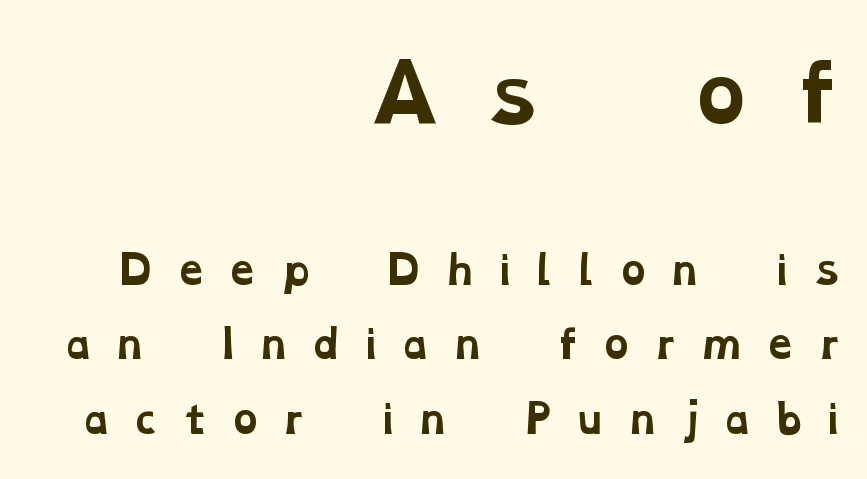
The image shows 76 px bold, wide serif type; set right-aligned, loose line spacing (1.97x), unusually wide letter spacing (+0.5 em), not underlined; the first (top) block is 2.0x larger; low stroke contrast and a medium x-height.
